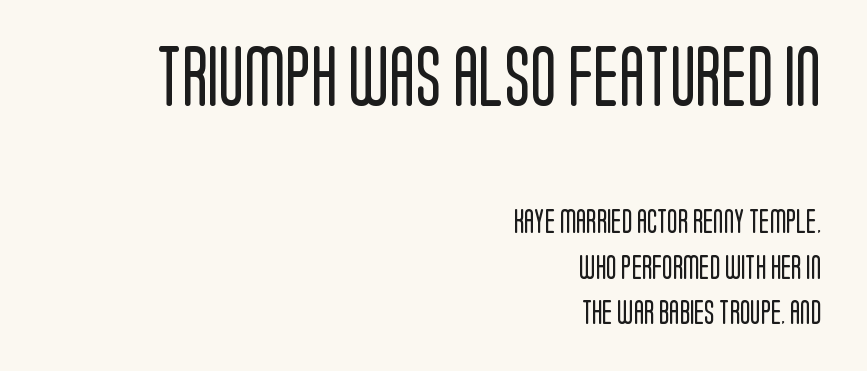
Look at the tracking — it's just the regular setting, nothing added. Teacher's note: observe the even right margin — that is flush-right alignment. The font's upright variant was chosen for this text. The typesetting does not lean heavy: it is not bold. Typesetter's note — upper block bumped up in size, lower block left smaller. The space between consecutive lines is lavish.
